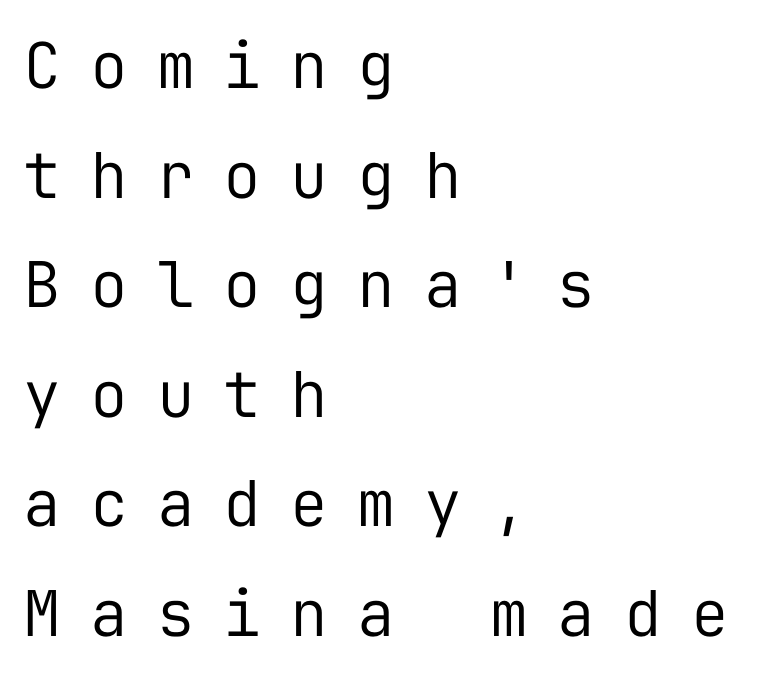
Q: Is the text bold? A: No.
Q: Is the text italic (slanted)? A: No, it is upright.
Q: Is the typeface a serif or a sans-serif typeface? A: Sans-serif.
Q: Is the text underlined? A: No.
Q: How is the paragraph aligned? A: Left-aligned.
Q: Is the spacing between letters normal or unusually wide? A: Unusually wide.
Q: Width (condensed, normal, or wide)? A: Normal.
Q: Stroke contrast? A: Low.
Q: x-height? A: Medium.
Q: Monospaced? A: Yes.
